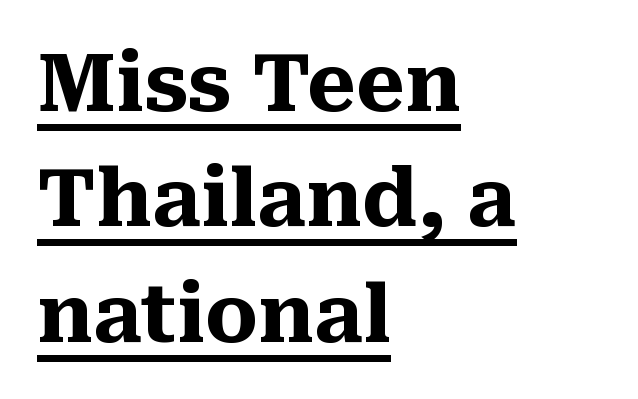
Q: Is the text bold? A: Yes.
Q: Is the text italic (slanted)? A: No, it is upright.
Q: Is the typeface a serif or a sans-serif typeface? A: Serif.
Q: Is the text underlined? A: Yes.
Q: How is the paragraph aligned? A: Left-aligned.
Q: Is the spacing between letters normal or unusually wide? A: Normal.
Q: Is the spacing between lines tight, normal or loose? A: Normal.
Q: Width (condensed, normal, or wide)? A: Normal.
Q: Stroke contrast? A: Medium.
Q: x-height? A: Medium.
Q: Monospaced? A: No.
